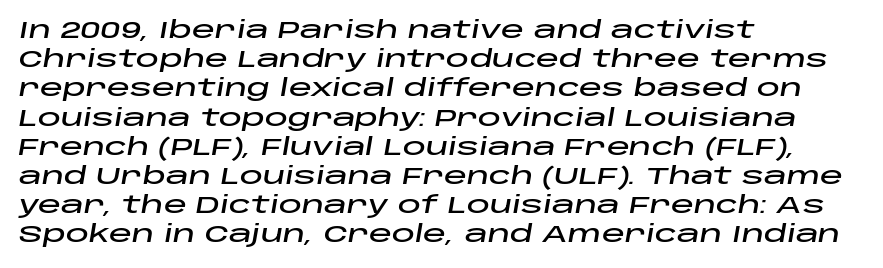
Q: Is the text italic (slanted)? A: Yes, it leans right by about 10 degrees.
Q: Is the text underlined? A: No.
Q: How is the paragraph aligned? A: Left-aligned.
Q: Is the spacing between letters normal or unusually wide? A: Normal.
Q: Is the spacing between lines tight, normal or loose? A: Normal.
